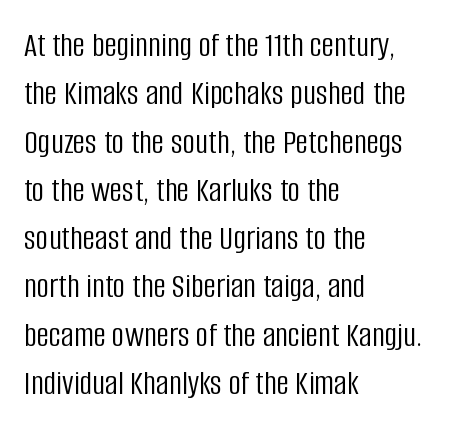
The image shows 35 px light, condensed sans-serif type, upright; set left-aligned, normal line spacing (1.38x), normal letter spacing, not underlined; low stroke contrast and a large x-height.
